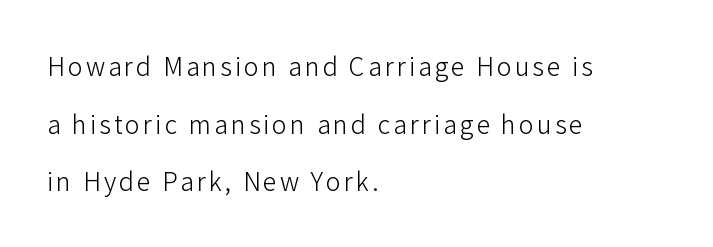
{"italic": "no", "bold": "no", "underline": "no", "align": "left", "line_spacing": "loose", "line_spacing_ratio": 2.31, "glyph_px": 25}
